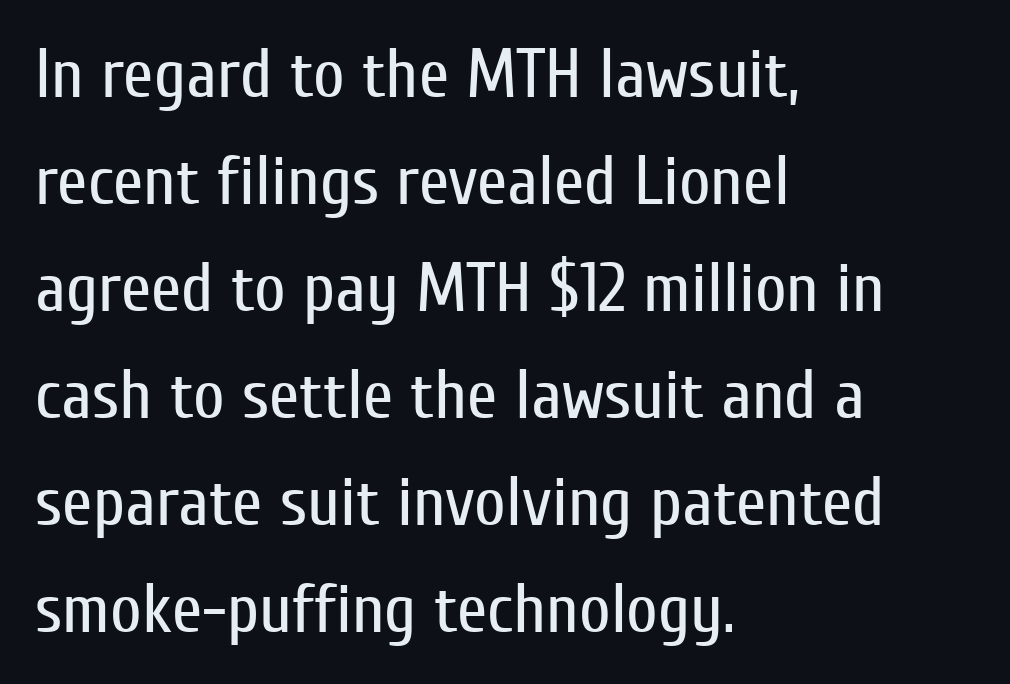
Q: Is the text bold? A: No.
Q: Is the text italic (slanted)? A: No, it is upright.
Q: Is the typeface a serif or a sans-serif typeface? A: Sans-serif.
Q: Is the text underlined? A: No.
Q: How is the paragraph aligned? A: Left-aligned.
Q: Is the spacing between letters normal or unusually wide? A: Normal.
Q: Is the spacing between lines tight, normal or loose? A: Normal.
Q: Width (condensed, normal, or wide)? A: Condensed.
Q: Stroke contrast? A: Low.
Q: x-height? A: Medium.
Q: Monospaced? A: No.
